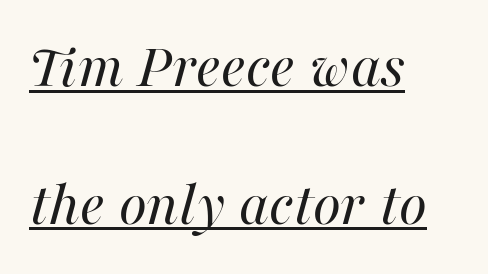
Look at the tracking — it's just the regular setting, nothing added. Is there an underline? Yes — a line sits under the letters. Is this a heavy cut? Hardly; it is regular or lighter. Widely set lines give the paragraph a tall, airy silhouette.
